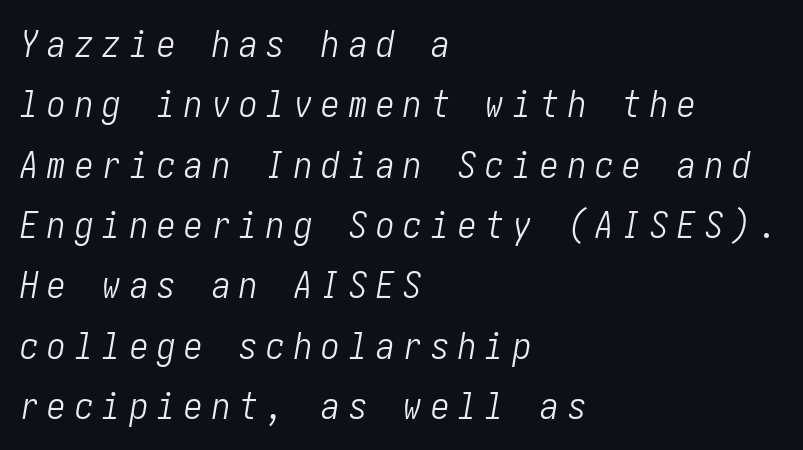
These lines sit exactly where default settings would place them. Is the stroke heavy? The answer is a plain regular-or-lighter. Notice how the passage keeps a crisp vertical edge on the left only. A bare baseline throughout the passage. The face used here is rendered with a markedly widened letterfit. Designer's note — italics engaged.
